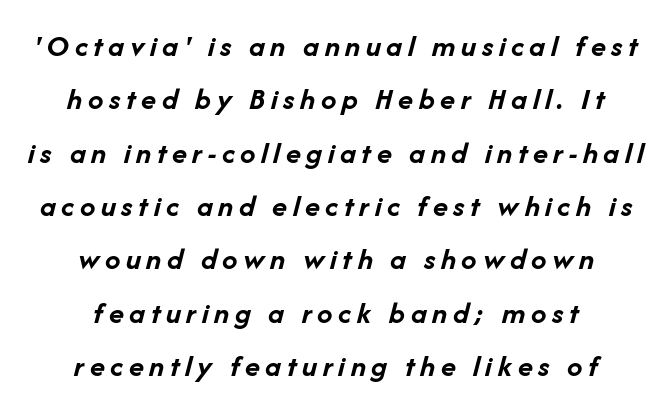
The image shows 31 px semibold type, italic (leaning right); set centered, line spacing 1.72x, not underlined; low stroke contrast and a medium x-height.
